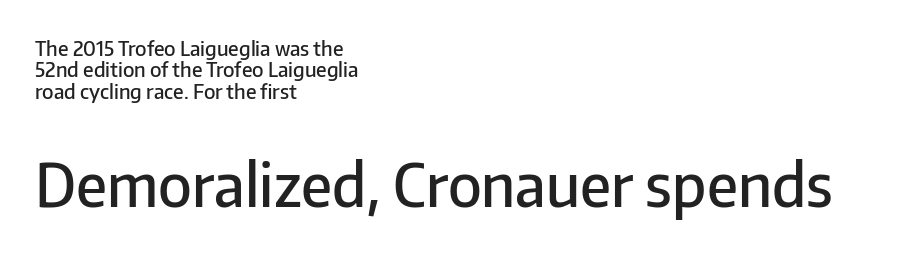
Q: Is the text bold? A: Semi-bold.
Q: Is the text italic (slanted)? A: No, it is upright.
Q: Is the typeface a serif or a sans-serif typeface? A: Sans-serif.
Q: Is the text underlined? A: No.
Q: How is the paragraph aligned? A: Left-aligned.
Q: Is the spacing between letters normal or unusually wide? A: Normal.
Q: Is the spacing between lines tight, normal or loose? A: Tight.
Q: Which block of text is set in a larger size, the first (top) or the second (bottom)? A: The second (bottom) one.
Q: Width (condensed, normal, or wide)? A: Normal.
Q: Stroke contrast? A: Low.
Q: x-height? A: Medium.
Q: Monospaced? A: No.
